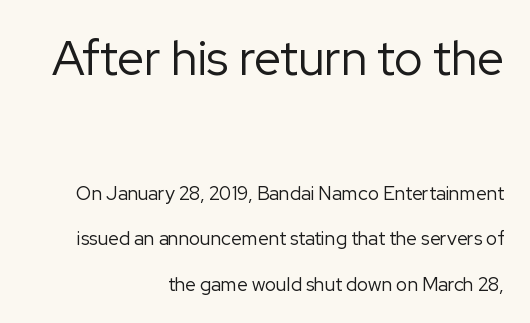
The image shows 48 px regular-weight sans-serif type, upright; set right-aligned, loose line spacing (2.4x), normal letter spacing, not underlined; the first (top) block is 2.53x larger; low stroke contrast and a medium x-height.
